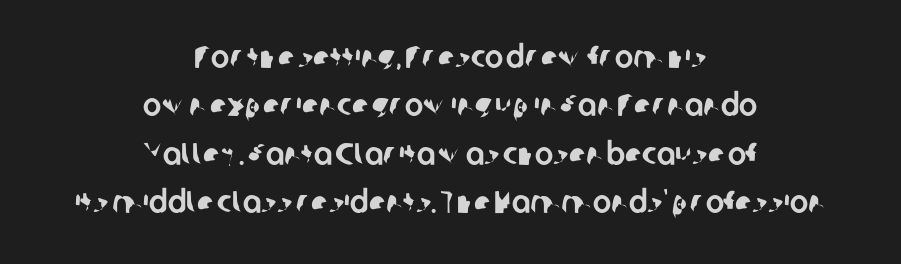
{"serif": "no", "width": "normal", "stroke_contrast": "low", "x_height": "medium", "monospaced": "no", "underline": "no", "align": "center", "line_spacing": "normal", "line_spacing_ratio": 1.56, "letter_spacing": "normal", "letter_spacing_em": 0.0, "glyph_px": 31}
